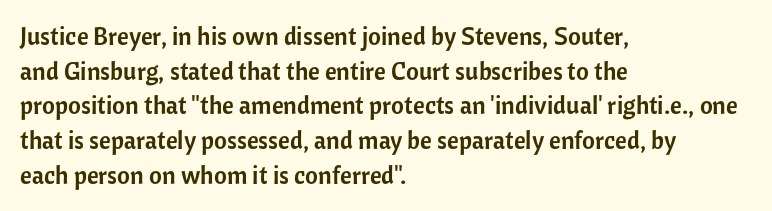
Has an underline been added? It has not. Observe the ordinary spacing: letters are neighbours, not strangers. What's the leading like? Ordinary, nothing unusual. Reading down the block, your eye returns to a fixed left position each line. Every character sits straight up, as roman type does.
